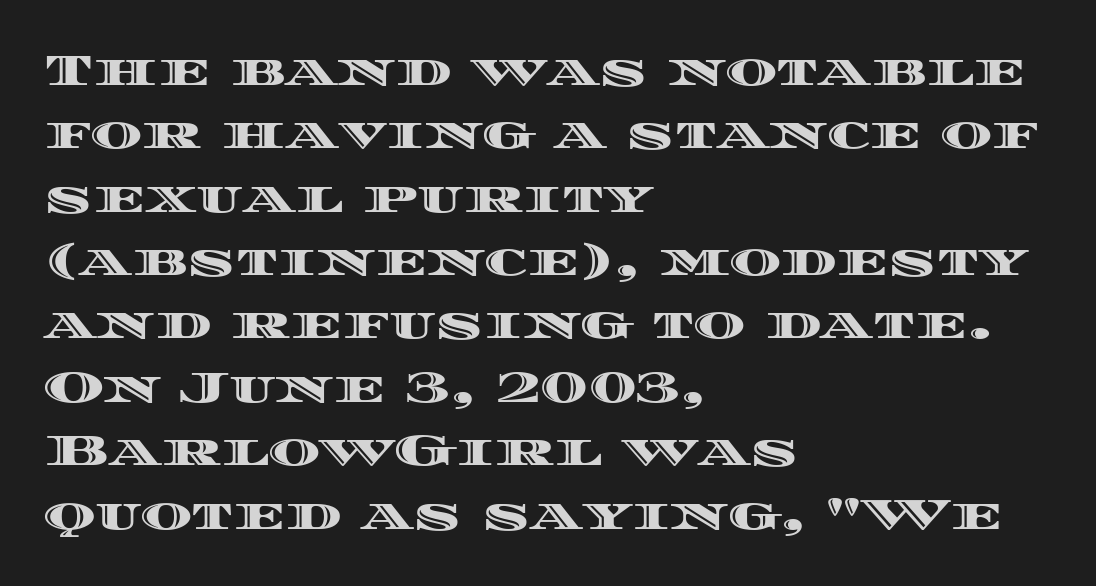
Q: Is the text italic (slanted)? A: No, it is upright.
Q: Is the text underlined? A: No.
Q: How is the paragraph aligned? A: Left-aligned.
Q: Is the spacing between letters normal or unusually wide? A: Normal.
Q: Is the spacing between lines tight, normal or loose? A: Normal.
Q: Width (condensed, normal, or wide)? A: Wide.
Q: x-height? A: Large.
Q: Monospaced? A: No.
